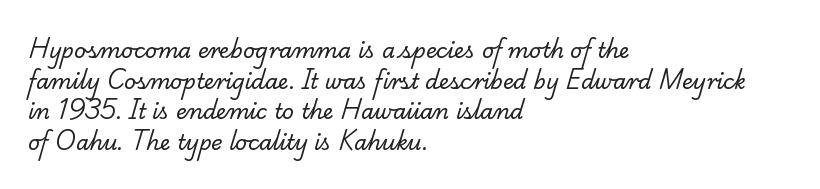
Q: Is the text bold? A: No.
Q: Is the text underlined? A: No.
Q: How is the paragraph aligned? A: Left-aligned.
Q: Is the spacing between letters normal or unusually wide? A: Normal.
Q: Is the spacing between lines tight, normal or loose? A: Normal.
